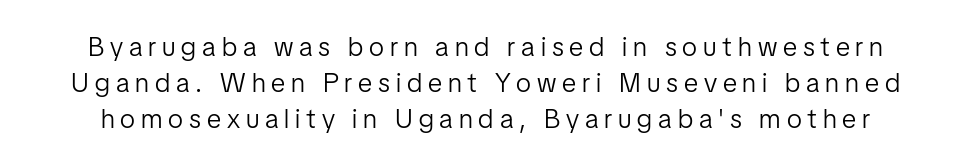
{"italic": "no", "bold": "no", "underline": "no", "line_spacing": "normal", "line_spacing_ratio": 1.34, "letter_spacing": "wide", "letter_spacing_em": 0.22, "glyph_px": 27}
